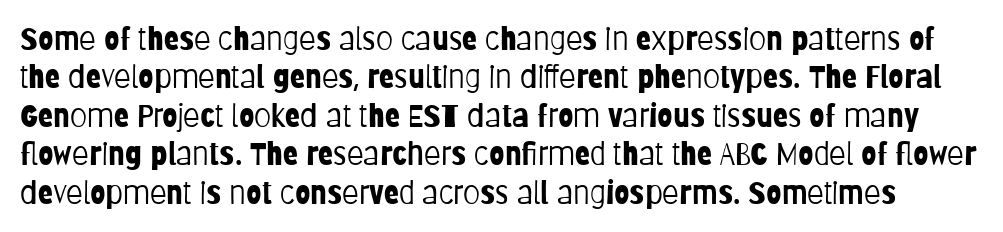
Posture: upright roman. Just letters on the line, the space beneath them empty. You could call the tracking neutral — neither tight nor loose. Is this a fixed-width face? No — the glyphs have proportional, varying widths. Classification — sans serif.
